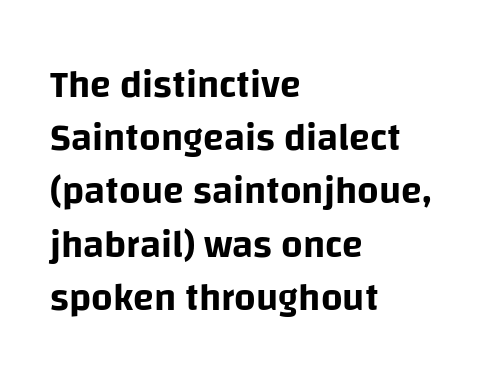
{"serif": "no", "italic": "no", "width": "normal", "stroke_contrast": "low", "x_height": "large", "monospaced": "no", "underline": "no", "align": "left", "line_spacing": "normal", "line_spacing_ratio": 1.4, "letter_spacing": "normal", "letter_spacing_em": 0.0, "glyph_px": 38}
